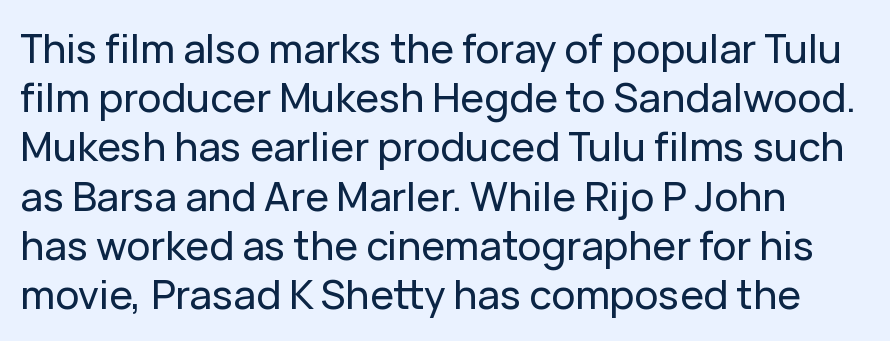
Q: Is the text italic (slanted)? A: No, it is upright.
Q: Is the typeface a serif or a sans-serif typeface? A: Sans-serif.
Q: Is the text underlined? A: No.
Q: Is the spacing between letters normal or unusually wide? A: Normal.
Q: Width (condensed, normal, or wide)? A: Normal.
Q: Stroke contrast? A: Low.
Q: x-height? A: Medium.
Q: Monospaced? A: No.
